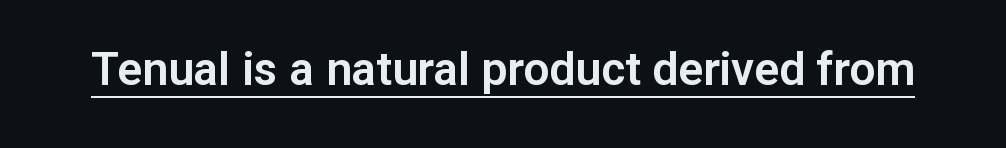
The image shows 46 px sans-serif type, upright; set normal letter spacing, underlined; low stroke contrast and a medium x-height.
